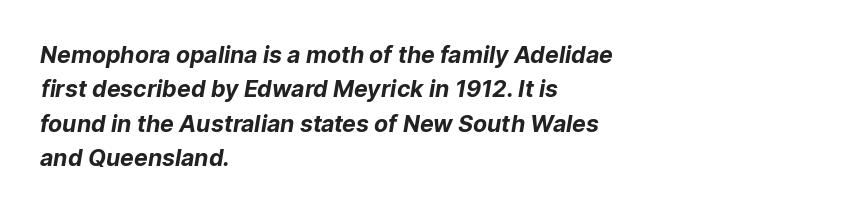
Spacing between characters is what you'd get straight out of the box. This sample is left-justified, so line endings fall wherever the words run out. Honestly, there is no underline to notice here at all. This is heavy type, rendered in bold. Line spacing here is normal.
